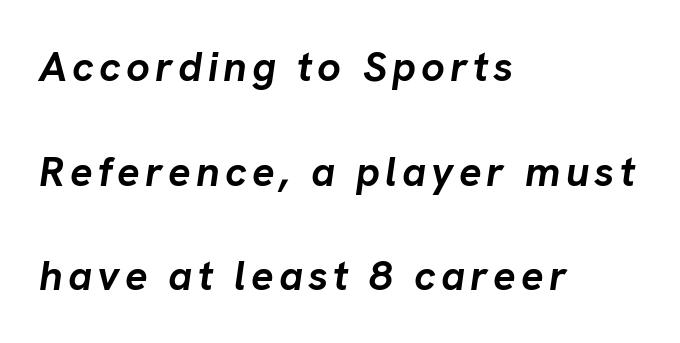
Q: Is the text bold? A: Yes.
Q: Is the text italic (slanted)? A: Yes, it leans right by about 8 degrees.
Q: Is the text underlined? A: No.
Q: How is the paragraph aligned? A: Left-aligned.
Q: Is the spacing between lines tight, normal or loose? A: Loose.
Q: Width (condensed, normal, or wide)? A: Normal.
Q: Stroke contrast? A: Low.
Q: x-height? A: Medium.
Q: Monospaced? A: No.
